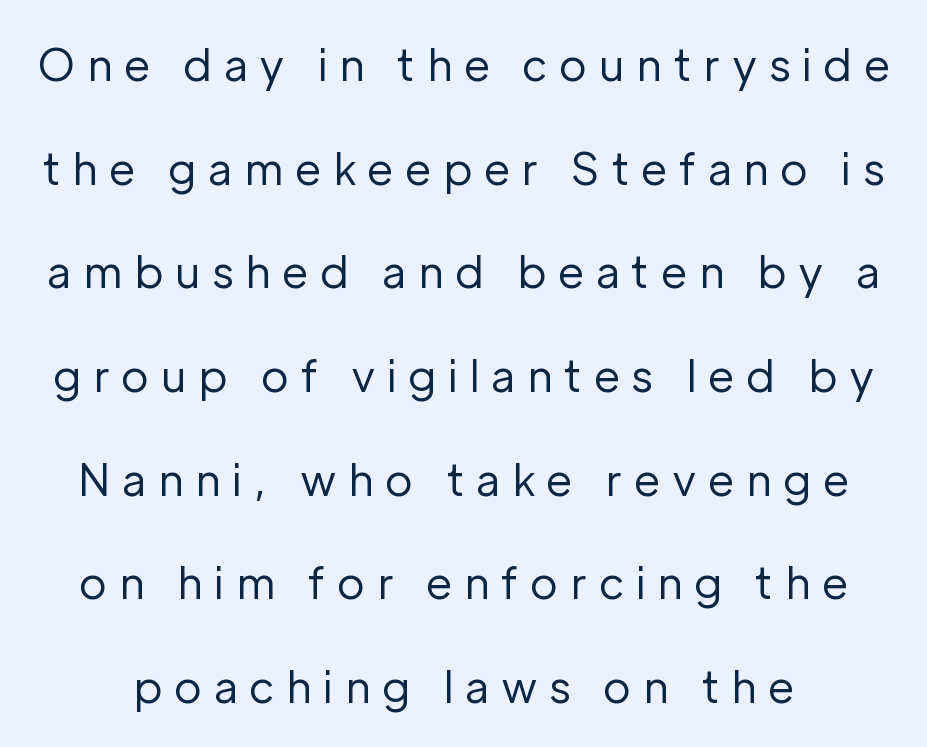
{"serif": "no", "italic": "no", "bold": "no", "weight": "regular", "width": "normal", "stroke_contrast": "low", "x_height": "medium", "monospaced": "no", "underline": "no", "line_spacing": "loose", "line_spacing_ratio": 2.41, "letter_spacing": "wide", "letter_spacing_em": 0.27, "glyph_px": 43}
